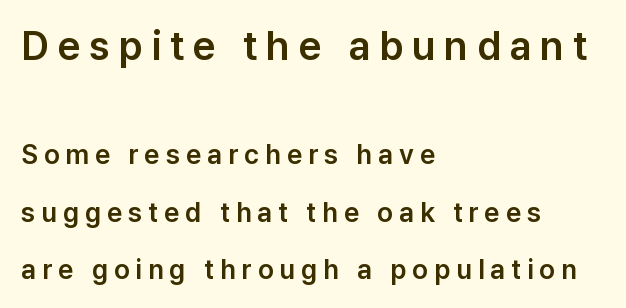
The image shows 40 px sans-serif type, upright; set left-aligned, loose line spacing (2.13x), unusually wide letter spacing (+0.22 em), not underlined; the first (top) block is 1.48x larger; low stroke contrast and a medium x-height.
